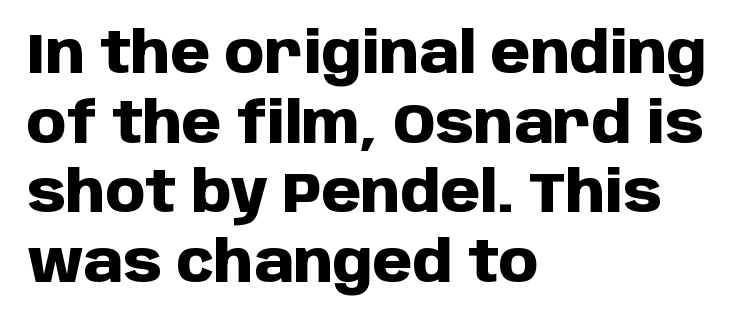
{"serif": "no", "italic": "no", "bold": "yes", "weight": "heavy", "width": "normal", "stroke_contrast": "low", "x_height": "large", "monospaced": "no", "underline": "no", "align": "left", "line_spacing_ratio": 1.22, "letter_spacing": "normal", "letter_spacing_em": 0.0, "glyph_px": 57}
